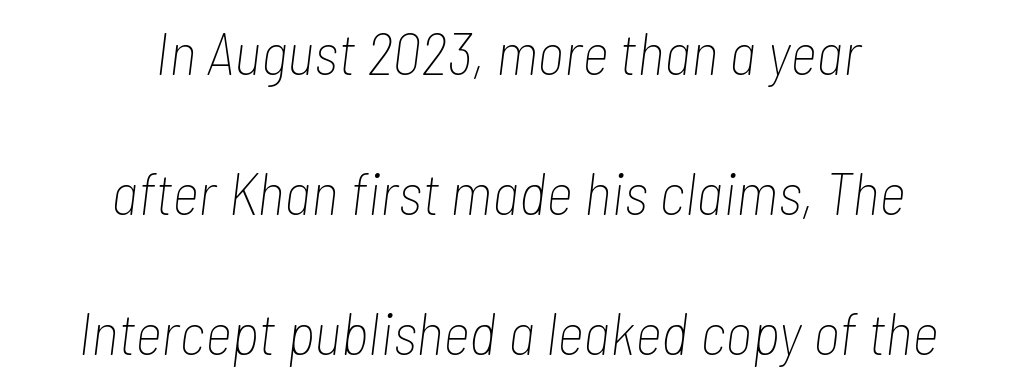
Q: Is the text bold? A: No.
Q: Is the text italic (slanted)? A: Yes, it leans right by about 7 degrees.
Q: Is the text underlined? A: No.
Q: How is the paragraph aligned? A: Centered.
Q: Is the spacing between letters normal or unusually wide? A: Normal.
Q: Is the spacing between lines tight, normal or loose? A: Loose.
Q: Width (condensed, normal, or wide)? A: Condensed.
Q: Stroke contrast? A: Low.
Q: x-height? A: Medium.
Q: Monospaced? A: No.
